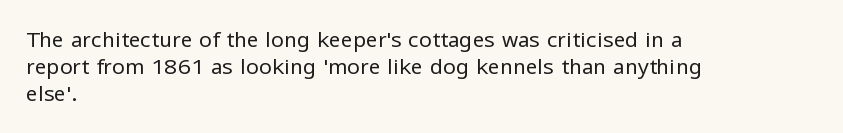
Q: Is the text bold? A: No.
Q: Is the text italic (slanted)? A: No, it is upright.
Q: Is the text underlined? A: No.
Q: How is the paragraph aligned? A: Left-aligned.
Q: Is the spacing between letters normal or unusually wide? A: Normal.
Q: Is the spacing between lines tight, normal or loose? A: Normal.
